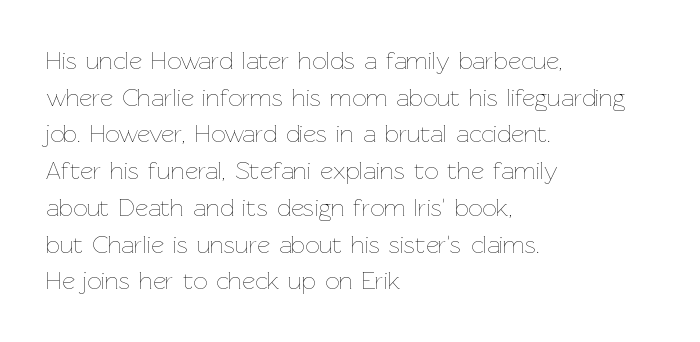
Weight: in the light-to-regular range. In CSS terms this would be text-align: left. The letters stand straight up with perfectly vertical stems. Each new line begins a customary step beneath the previous one. Characters follow at the spacing the type designer built in.
